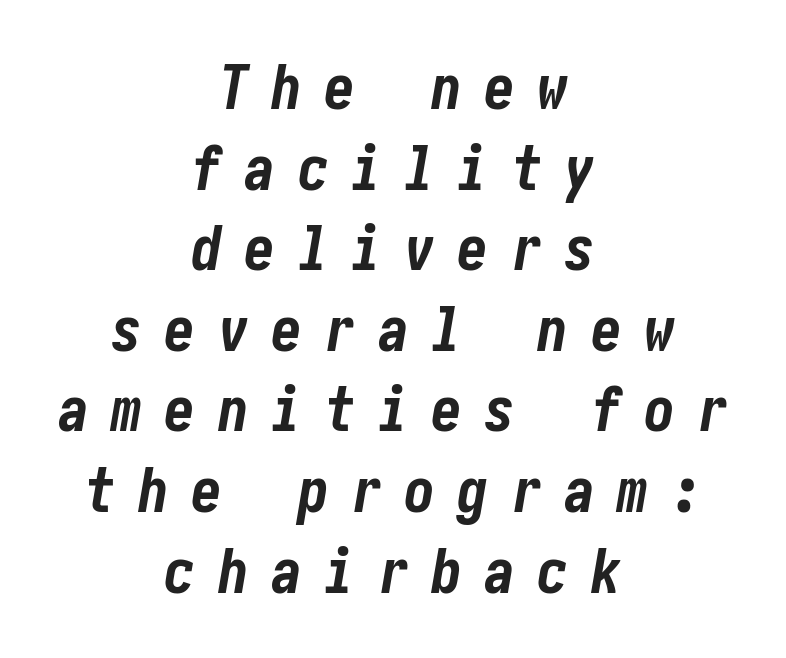
The image shows 62 px bold, condensed type, italic (leaning right); set centered, normal line spacing (1.3x), unusually wide letter spacing (+0.36 em), not underlined; low stroke contrast and a medium x-height.
